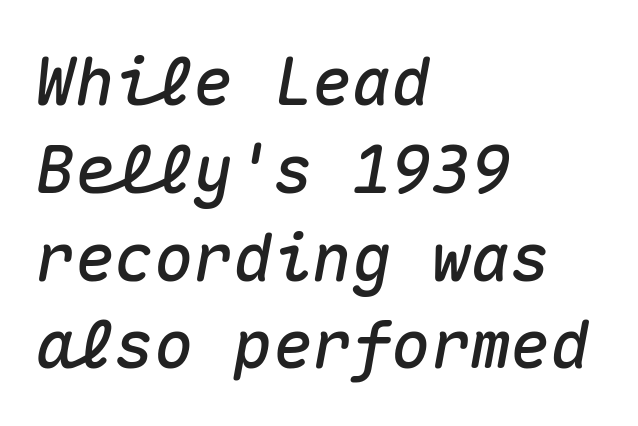
The image shows 66 px text type, italic (leaning right), monospaced; set left-aligned, normal line spacing (1.33x), normal letter spacing, not underlined; medium stroke contrast and a medium x-height.
